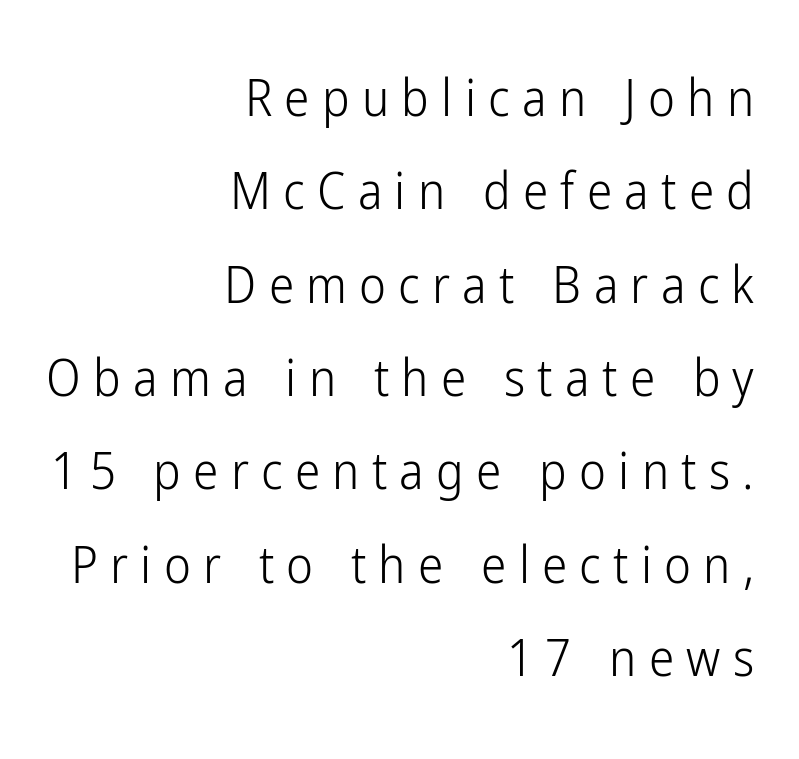
The image shows 51 px light, condensed sans-serif type, upright; set right-aligned, line spacing 1.83x, unusually wide letter spacing (+0.24 em), not underlined; low stroke contrast and a medium x-height.
